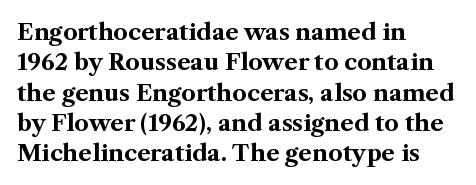
The image shows 23 px bold type, upright; set left-aligned, normal line spacing (1.32x), normal letter spacing, not underlined.
